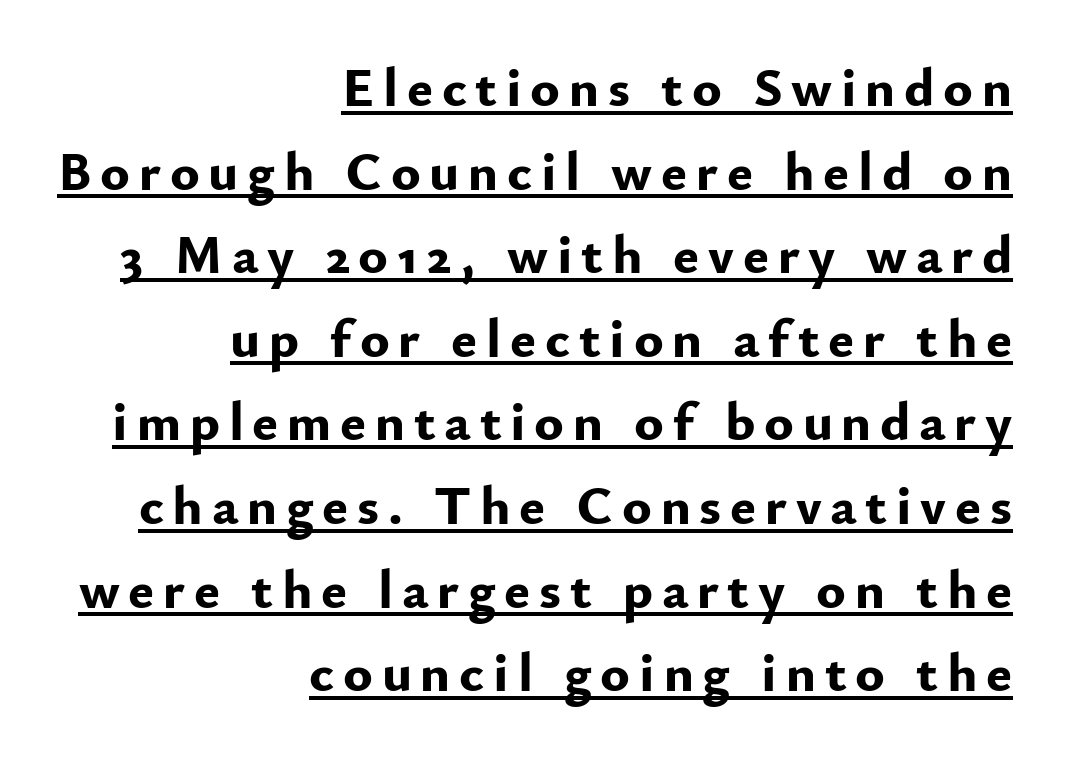
{"serif": "no", "italic": "no", "bold": "yes", "weight": "bold", "width": "normal", "stroke_contrast": "low", "x_height": "small", "monospaced": "no", "underline": "yes", "align": "right", "line_spacing": "normal", "line_spacing_ratio": 1.52, "glyph_px": 55}
